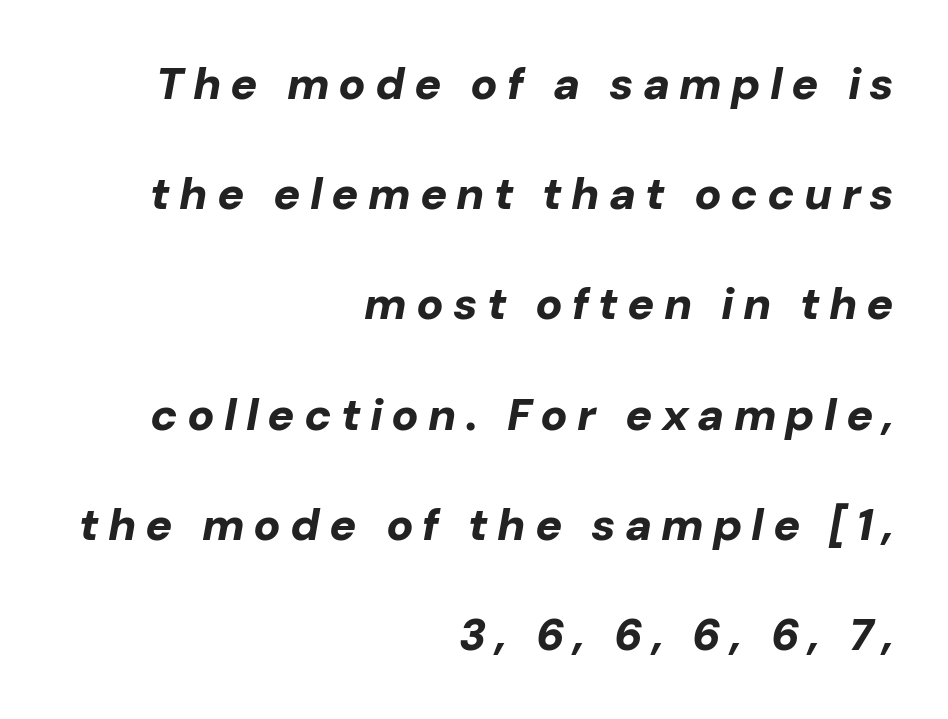
Inter-character spacing is expanded well beyond the font's built-in metrics. The rendering uses natural spacing where letterforms have individual widths. The letters are slanted; this is an italic face. These words are printed bold, with thick strokes throughout. Beneath every word, the page is bare.
